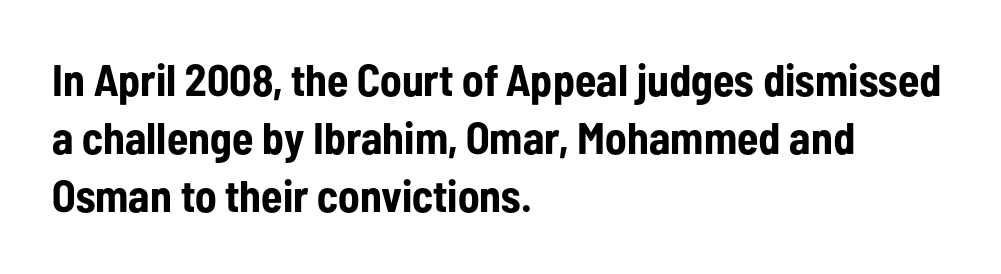
Q: Is the text bold? A: Yes.
Q: Is the text italic (slanted)? A: No, it is upright.
Q: Is the typeface a serif or a sans-serif typeface? A: Sans-serif.
Q: Is the text underlined? A: No.
Q: How is the paragraph aligned? A: Left-aligned.
Q: Is the spacing between letters normal or unusually wide? A: Normal.
Q: Is the spacing between lines tight, normal or loose? A: Normal.
Q: Width (condensed, normal, or wide)? A: Condensed.
Q: Stroke contrast? A: Low.
Q: x-height? A: Medium.
Q: Monospaced? A: No.
